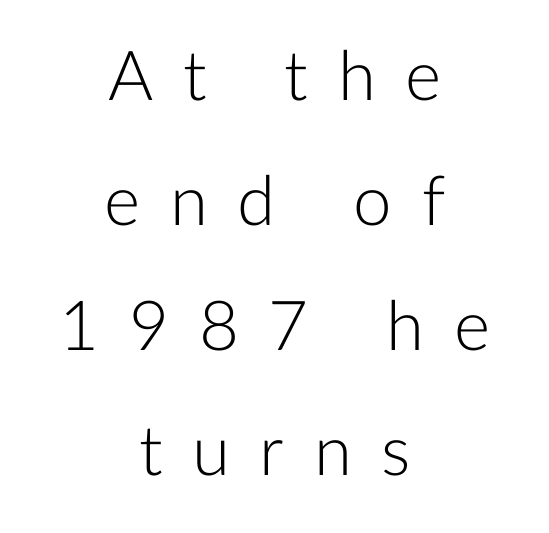
{"serif": "no", "italic": "no", "bold": "no", "weight": "light", "width": "normal", "stroke_contrast": "low", "x_height": "medium", "monospaced": "no", "underline": "no", "align": "center", "line_spacing_ratio": 1.81, "letter_spacing": "wide", "letter_spacing_em": 0.43, "glyph_px": 69}
